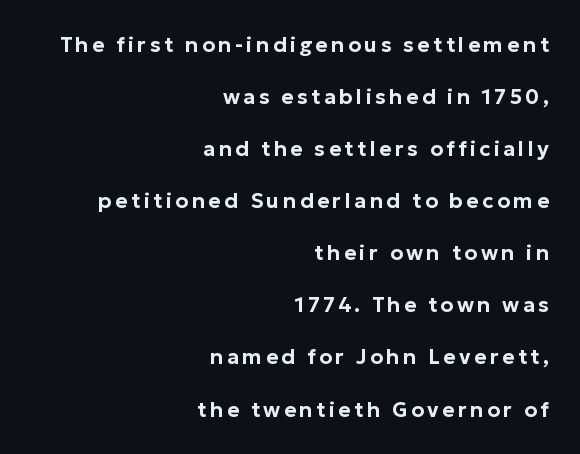
The lettering stays uniformly vertical, giving the passage a roman look. If you drew a ruler down the right edge, every line would touch it. Decoration check: the copy has no underline. This sample trades compactness for vertical openness between lines.
